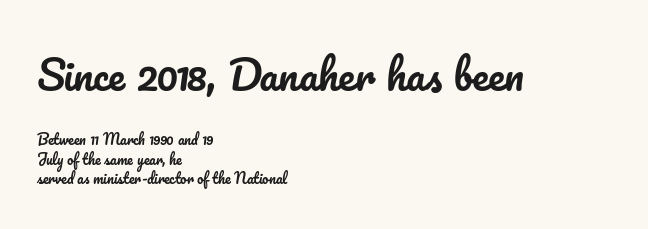
The image shows 41 px text type; set left-aligned, normal line spacing (1.38x), normal letter spacing, not underlined; the first (top) block is 2.93x larger; low stroke contrast and a small x-height.
